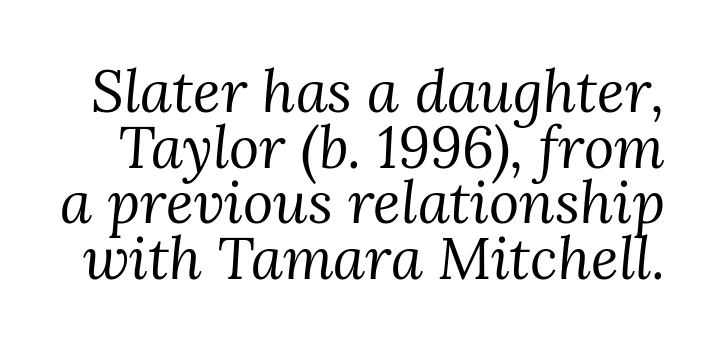
Spacing verdict: proportional, widths tailored to each character. The baseline area is clear. An italicized treatment has been applied to the whole sample. Nothing unusual about the tracking: characters are spaced as the font intends. The glyphs in this specimen are seriffed.
